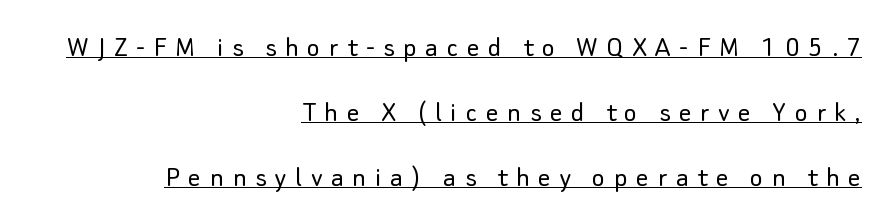
{"serif": "no", "italic": "no", "bold": "no", "weight": "light", "width": "normal", "stroke_contrast": "low", "x_height": "small", "monospaced": "no", "underline": "yes", "align": "right", "line_spacing": "loose", "line_spacing_ratio": 2.09, "letter_spacing": "wide", "letter_spacing_em": 0.28, "glyph_px": 31}
